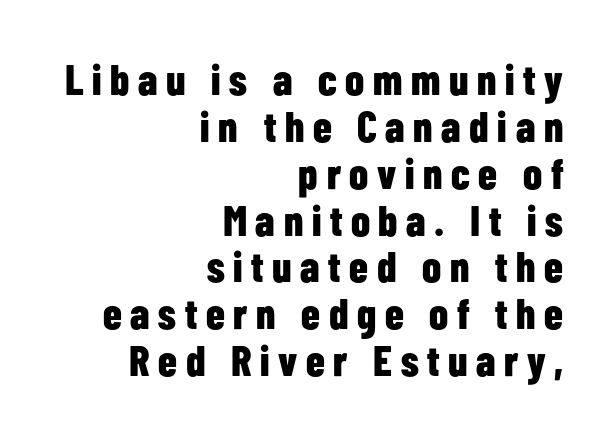
Caption: multi-line text, flush right, ragged left. These lines are composed in type without serifs. Typesetter's note: full bold, strokes at maximum text heaviness. You can tell it's not italic because the verticals are truly vertical. Tightly led — the rows are bunched. The rendering uses natural spacing where letterforms have individual widths.
